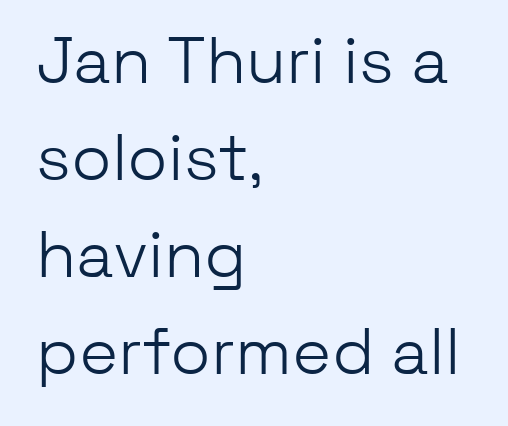
Vertical strokes here are truly vertical. The baseline area is clear. Compared with a centered layout, this one pins lines to the left instead. These lines keep a tight, regular rhythm from letter to letter. Is this a fixed-width face? No — the glyphs have proportional, varying widths.
